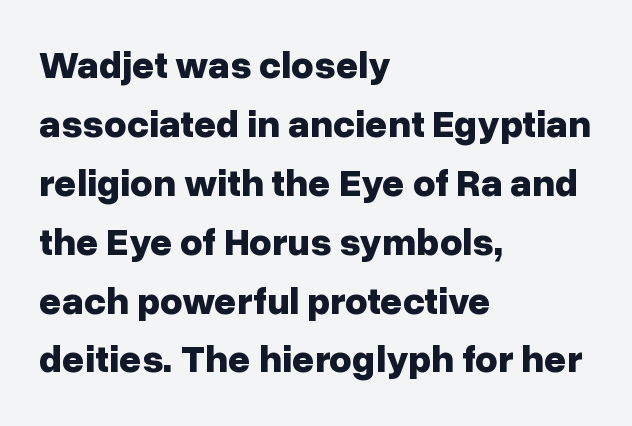
The image shows 39 px bold sans-serif type, upright; set left-aligned, normal line spacing (1.51x), normal letter spacing, not underlined; low stroke contrast and a medium x-height.
